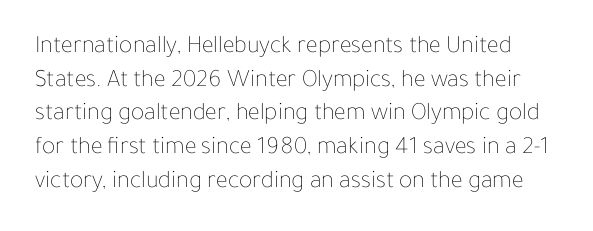
Honestly, there is no underline to notice here at all. These lines were composed using upright roman letters. Rows of type keep a routine distance in the vertical direction. No letter is thick-stroked: the sample isn't bold. You could call the tracking neutral — neither tight nor loose.
